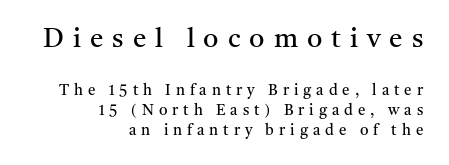
Q: Is the text bold? A: No.
Q: Is the text italic (slanted)? A: No, it is upright.
Q: Is the text underlined? A: No.
Q: How is the paragraph aligned? A: Right-aligned.
Q: Is the spacing between letters normal or unusually wide? A: Unusually wide.
Q: Is the spacing between lines tight, normal or loose? A: Normal.
Q: Which block of text is set in a larger size, the first (top) or the second (bottom)? A: The first (top) one.
